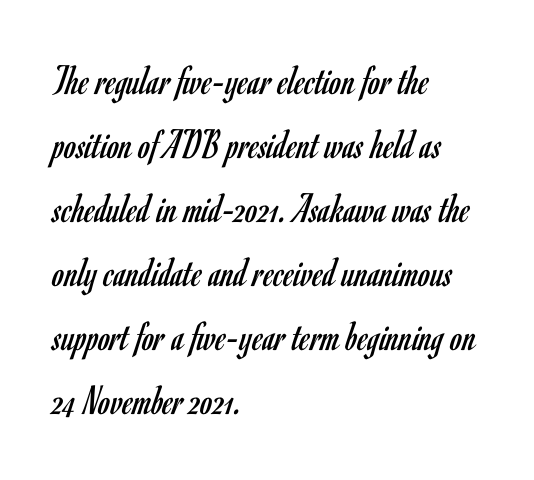
Unmarked baselines from the first word to the last. The line-height multiplier appears to be the usual default. A sans-serif font was chosen for this passage. Every row of glyphs begins at an identical x-position on the left. Observe the ordinary spacing: letters are neighbours, not strangers.
